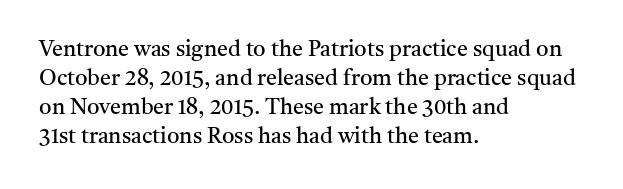
Tall strokes in this sample are plumb rather than angled. The passage shown has conventional tracking throughout. Every row of glyphs begins at an identical x-position on the left. A normal amount of white space separates one row of letters from the next. Type without underlining.
